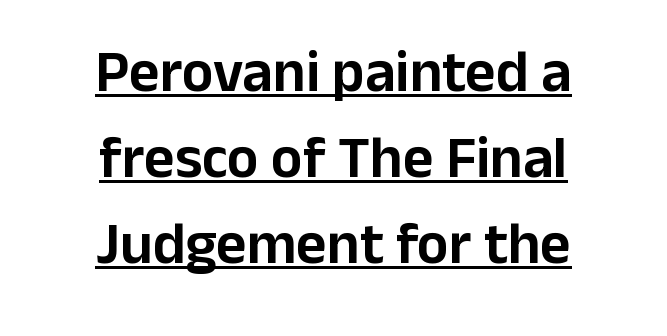
Q: Is the text italic (slanted)? A: No, it is upright.
Q: Is the typeface a serif or a sans-serif typeface? A: Sans-serif.
Q: Is the text underlined? A: Yes.
Q: How is the paragraph aligned? A: Centered.
Q: Is the spacing between letters normal or unusually wide? A: Normal.
Q: Is the spacing between lines tight, normal or loose? A: Normal.
Q: Width (condensed, normal, or wide)? A: Normal.
Q: Stroke contrast? A: Low.
Q: x-height? A: Medium.
Q: Monospaced? A: No.
